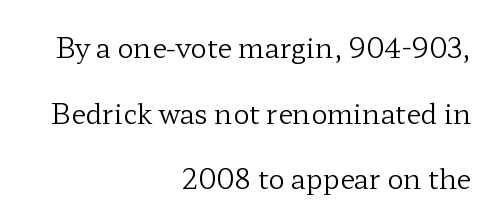
The image shows 27 px text type, upright; set right-aligned, loose line spacing (2.43x), normal letter spacing, not underlined.
